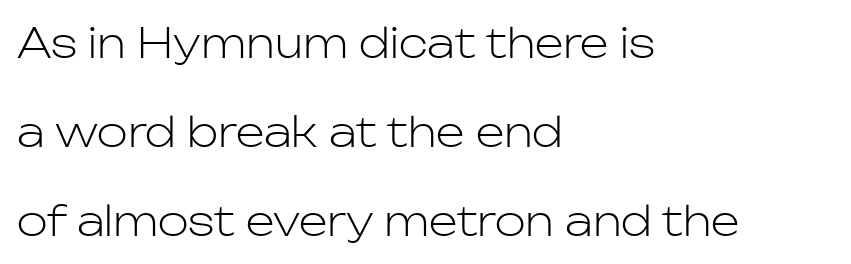
The image shows 41 px light sans-serif type, upright; set left-aligned, loose line spacing (2.17x), normal letter spacing, not underlined; low stroke contrast and a medium x-height.
